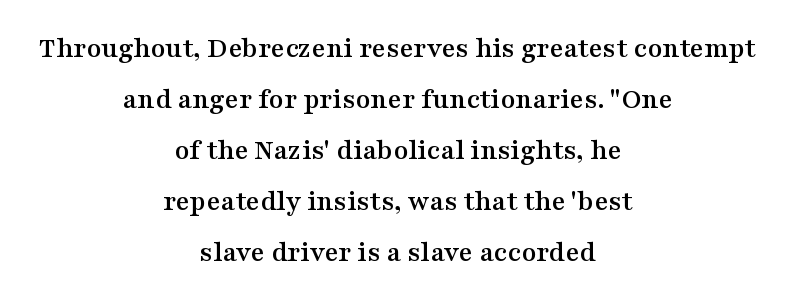
The image shows 30 px wide serif type, upright; set centered, normal line spacing (1.7x), normal letter spacing, not underlined; medium stroke contrast and a medium x-height.
